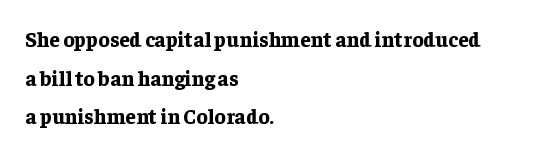
{"italic": "no", "bold": "yes", "underline": "no", "align": "left", "line_spacing_ratio": 1.84, "letter_spacing": "normal", "letter_spacing_em": 0.0, "glyph_px": 21}
